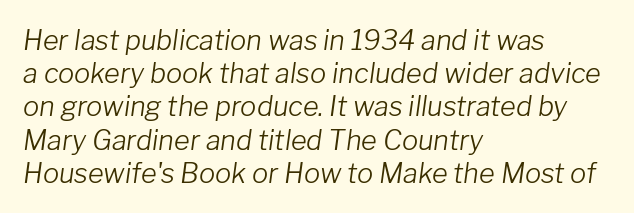
The face used here is rendered with its standard letterfit. Nothing heavy about these letters — not bold at all. Quick note: italic. Line beginnings align vertically; line endings do not. Quick note: underline off.
